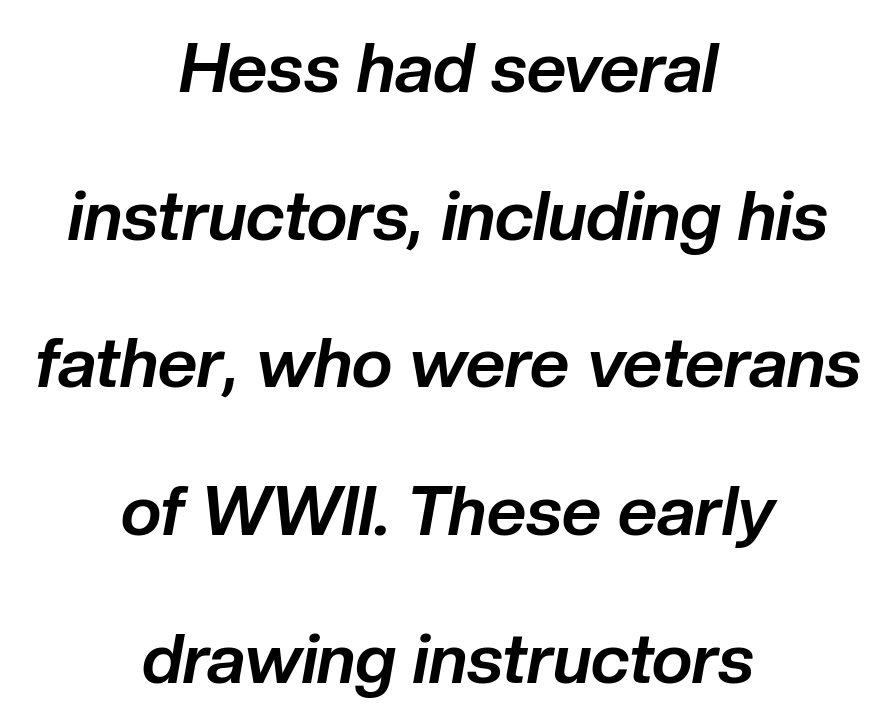
{"italic": "yes", "lean": "right", "slant_degrees": 10, "bold": "yes", "weight": "bold", "width": "normal", "stroke_contrast": "low", "x_height": "medium", "monospaced": "no", "underline": "no", "align": "center", "line_spacing": "loose", "line_spacing_ratio": 2.14, "letter_spacing": "normal", "letter_spacing_em": 0.0, "glyph_px": 69}
